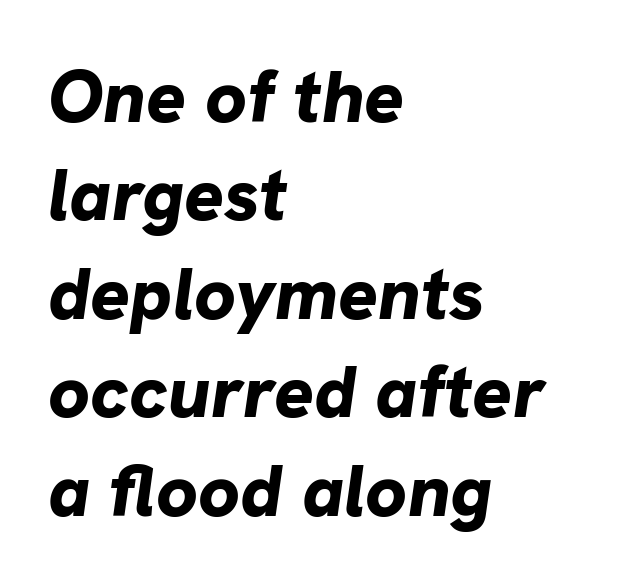
Q: Is the text bold? A: Yes.
Q: Is the text italic (slanted)? A: Yes, it leans right by about 8 degrees.
Q: Is the text underlined? A: No.
Q: How is the paragraph aligned? A: Left-aligned.
Q: Is the spacing between letters normal or unusually wide? A: Normal.
Q: Is the spacing between lines tight, normal or loose? A: Normal.
Q: Width (condensed, normal, or wide)? A: Normal.
Q: Stroke contrast? A: Low.
Q: x-height? A: Medium.
Q: Monospaced? A: No.
